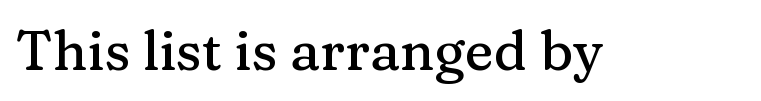
Q: Is the text italic (slanted)? A: No, it is upright.
Q: Is the typeface a serif or a sans-serif typeface? A: Serif.
Q: Is the text underlined? A: No.
Q: Is the spacing between letters normal or unusually wide? A: Normal.
Q: Width (condensed, normal, or wide)? A: Normal.
Q: Stroke contrast? A: Medium.
Q: x-height? A: Medium.
Q: Monospaced? A: No.
